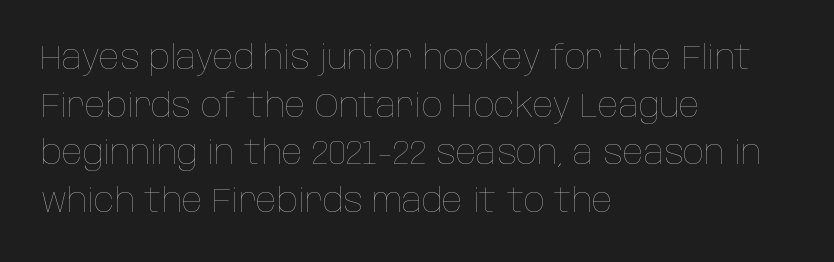
The image shows 34 px thin, condensed type, upright; set left-aligned, normal line spacing (1.4x), normal letter spacing, not underlined; low stroke contrast and a large x-height.
